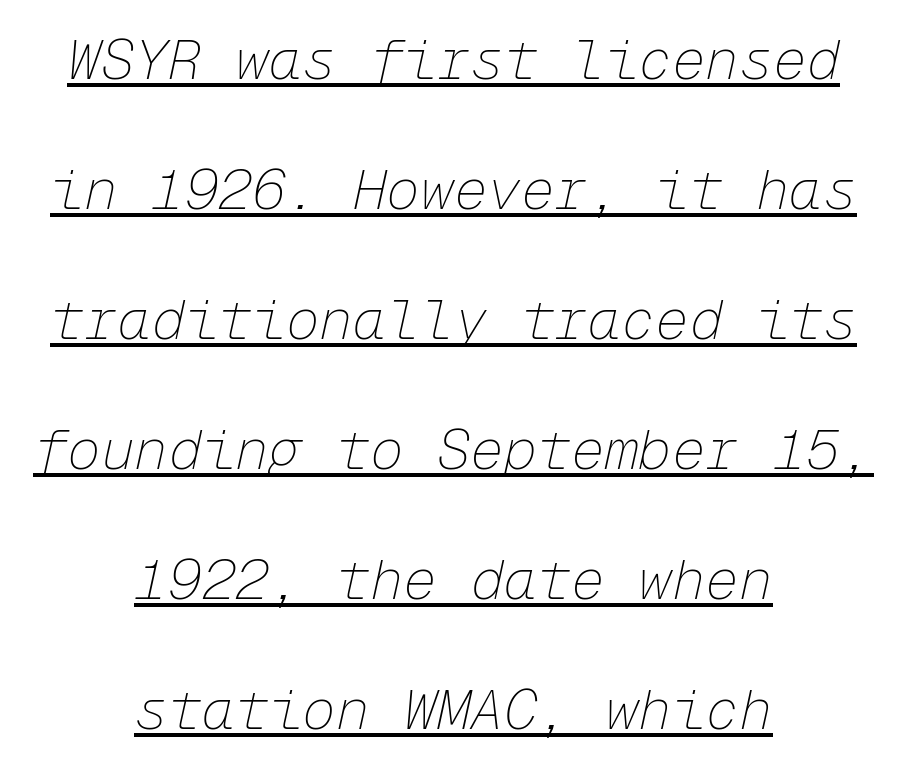
The image shows 56 px thin type, italic (leaning right), monospaced; set centered, loose line spacing (2.32x), normal letter spacing, underlined; low stroke contrast and a medium x-height.
